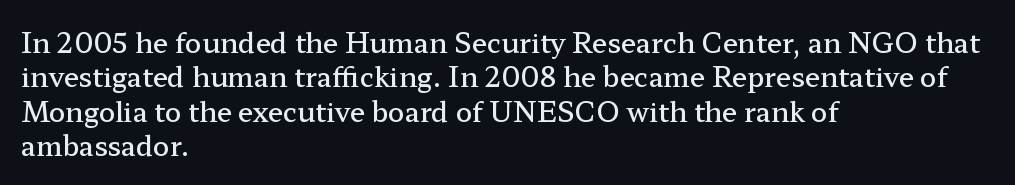
{"italic": "no", "bold": "semi", "underline": "no", "align": "left", "line_spacing": "normal", "line_spacing_ratio": 1.27, "letter_spacing": "normal", "letter_spacing_em": 0.0, "glyph_px": 27}
